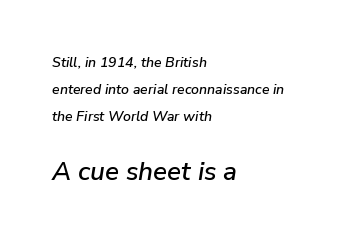
Widely set lines give the paragraph a tall, airy silhouette. Every row of glyphs begins at an identical x-position on the left. Standard letterfit; no display-style spreading of the glyphs. It's the slanting kind of type. Compare the two chunks: the lower has the greater cap height.
